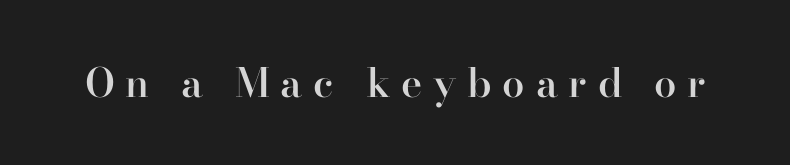
The image shows 40 px semibold serif type, upright; set unusually wide letter spacing (+0.27 em), not underlined; high stroke contrast and a small x-height.
